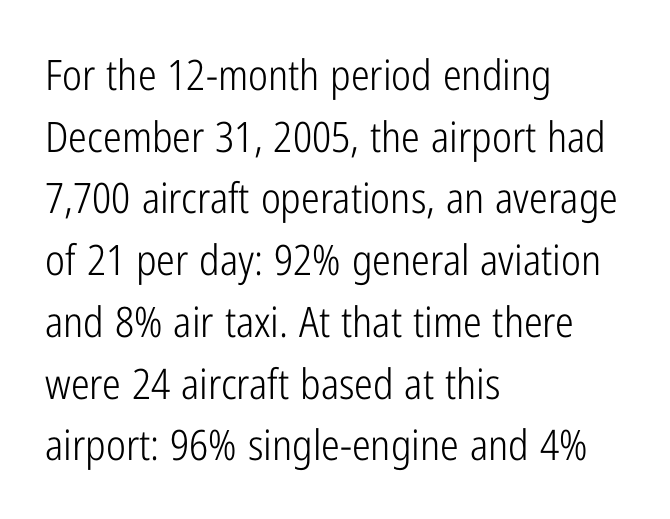
{"serif": "no", "italic": "no", "bold": "no", "weight": "light", "width": "condensed", "stroke_contrast": "low", "x_height": "medium", "monospaced": "no", "underline": "no", "align": "left", "line_spacing": "normal", "line_spacing_ratio": 1.47, "letter_spacing": "normal", "letter_spacing_em": 0.0, "glyph_px": 42}
